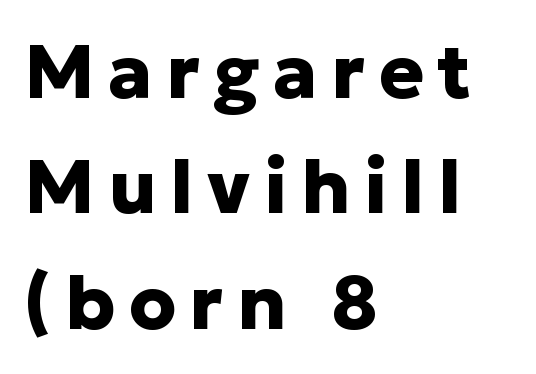
The image shows 75 px heavy sans-serif type, upright; set left-aligned, normal line spacing (1.54x), not underlined; low stroke contrast and a medium x-height.
